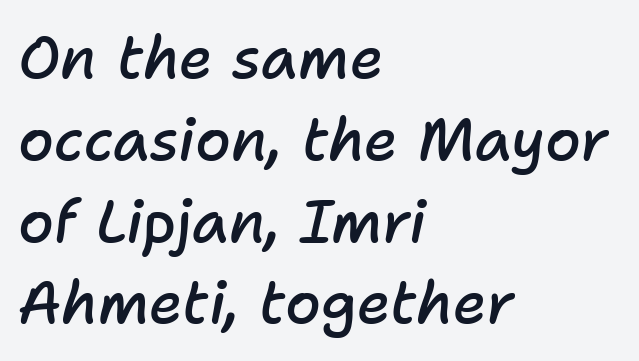
{"italic": "yes", "lean": "right", "slant_degrees": 11, "bold": "semi", "weight": "semibold", "width": "normal", "stroke_contrast": "low", "x_height": "medium", "monospaced": "no", "underline": "no", "align": "left", "line_spacing": "normal", "line_spacing_ratio": 1.41, "letter_spacing": "normal", "letter_spacing_em": 0.0, "glyph_px": 58}
